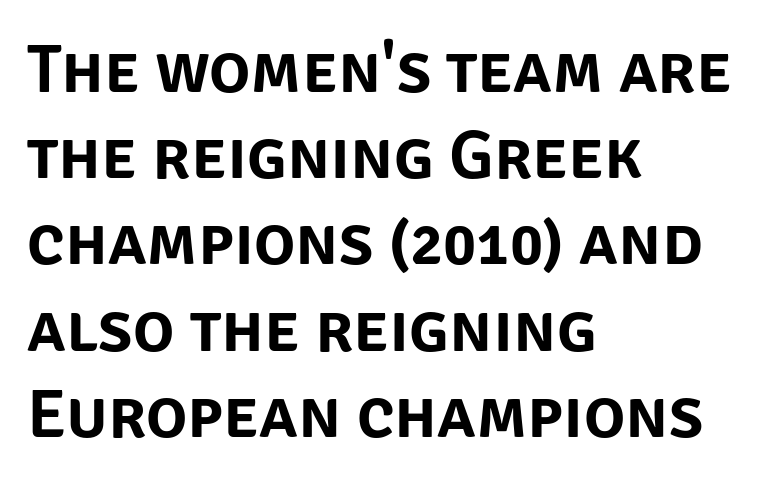
{"serif": "no", "italic": "no", "width": "normal", "stroke_contrast": "low", "x_height": "large", "monospaced": "no", "underline": "no", "align": "left", "line_spacing": "normal", "line_spacing_ratio": 1.25, "letter_spacing": "normal", "letter_spacing_em": 0.0, "glyph_px": 69}
